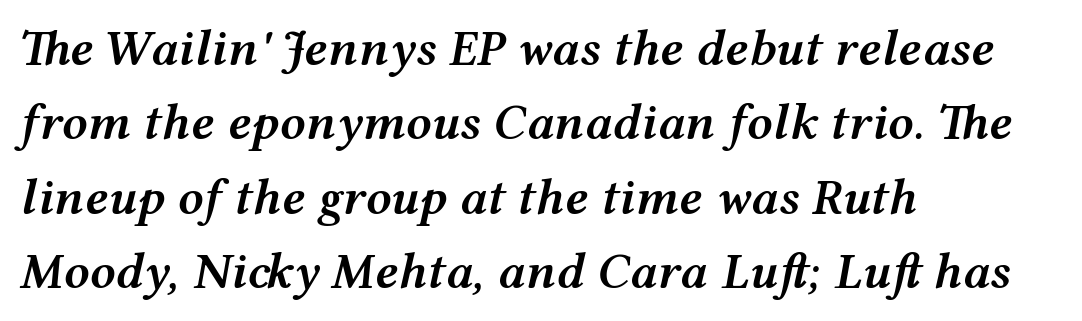
This rendering uses left alignment, leaving the right contour irregular. Italic? Definitely — the glyphs are oblique. The letterforms sit shoulder to shoulder at normal distance. Is this a fixed-width face? No — the glyphs have proportional, varying widths. A clean baseline with only descenders dipping below it. If you measured baseline to baseline, you'd find a middling distance.
